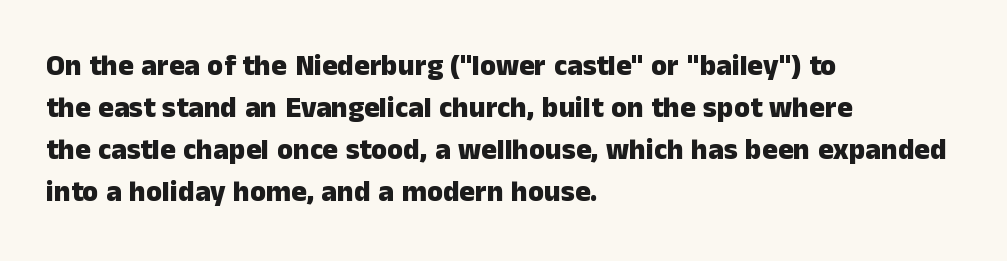
Descender tails drop into unmarked territory. Weight check: bold — yes, fully. If you drew a ruler down the left edge, every line would touch it. There is no visible air inserted between adjacent glyphs. A typesetter would call this proportional, since set widths differ per character.
